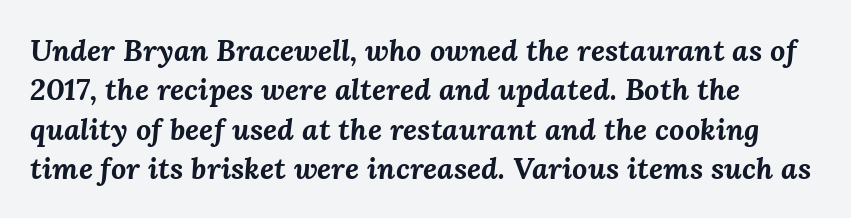
Q: Is the text bold? A: Yes.
Q: Is the text italic (slanted)? A: Yes, it leans right by about 3 degrees.
Q: Is the text underlined? A: No.
Q: How is the paragraph aligned? A: Left-aligned.
Q: Is the spacing between letters normal or unusually wide? A: Normal.
Q: Is the spacing between lines tight, normal or loose? A: Normal.
Q: Width (condensed, normal, or wide)? A: Normal.
Q: Stroke contrast? A: Medium.
Q: x-height? A: Medium.
Q: Monospaced? A: No.
